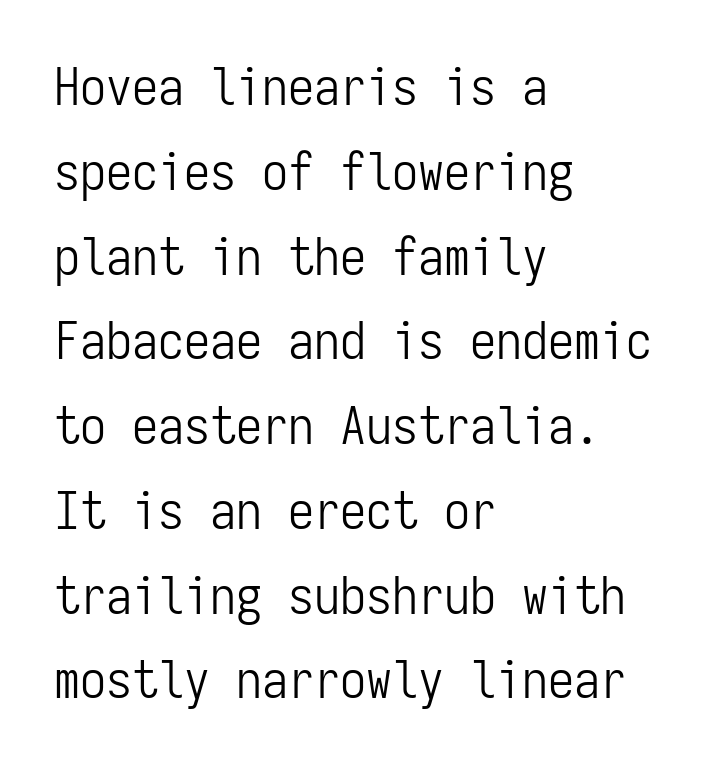
Q: Is the text bold? A: No.
Q: Is the text italic (slanted)? A: No, it is upright.
Q: Is the typeface a serif or a sans-serif typeface? A: Sans-serif.
Q: Is the text underlined? A: No.
Q: How is the paragraph aligned? A: Left-aligned.
Q: Is the spacing between letters normal or unusually wide? A: Normal.
Q: Is the spacing between lines tight, normal or loose? A: Normal.
Q: Width (condensed, normal, or wide)? A: Condensed.
Q: Stroke contrast? A: Low.
Q: x-height? A: Medium.
Q: Monospaced? A: Yes.
